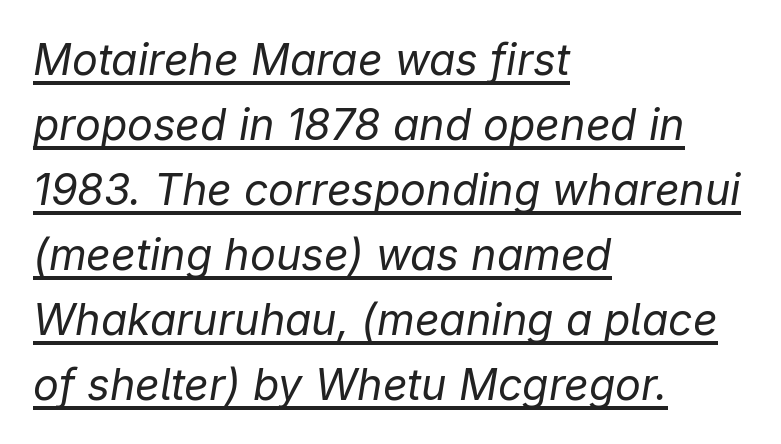
In terms of leading, this rendering sits right in the middle. A typesetter would call this zero additional tracking. The words here are underlined. The rag falls on the right side of this text block.
